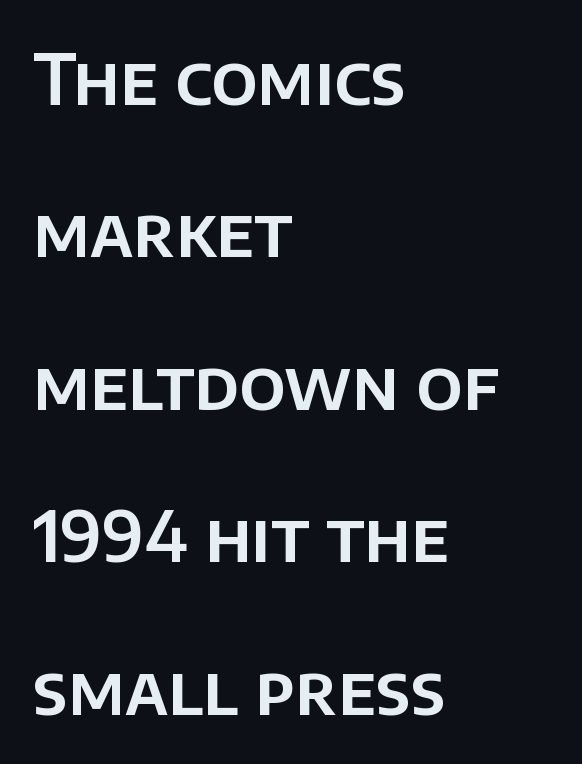
Q: Is the text italic (slanted)? A: No, it is upright.
Q: Is the typeface a serif or a sans-serif typeface? A: Sans-serif.
Q: Is the text underlined? A: No.
Q: How is the paragraph aligned? A: Left-aligned.
Q: Is the spacing between letters normal or unusually wide? A: Normal.
Q: Is the spacing between lines tight, normal or loose? A: Loose.
Q: Width (condensed, normal, or wide)? A: Normal.
Q: Stroke contrast? A: Low.
Q: x-height? A: Large.
Q: Monospaced? A: No.
